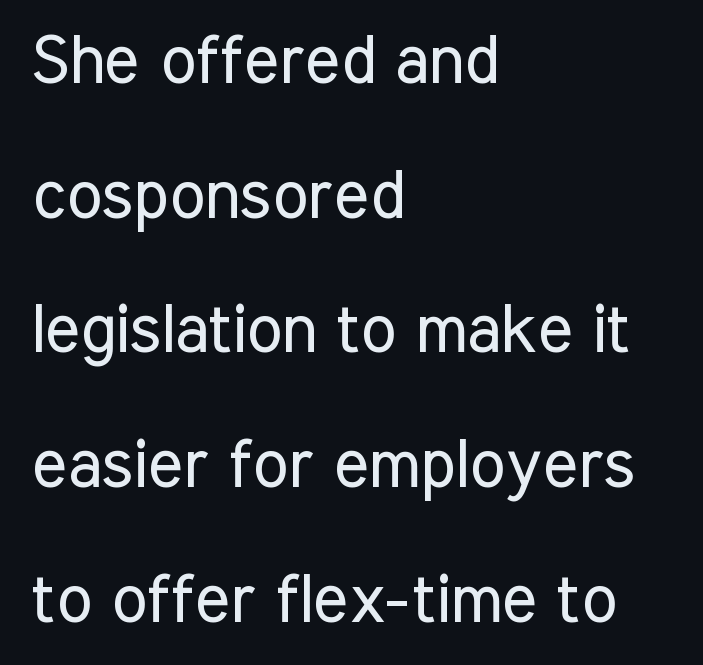
The text was rendered using a sans face with plain stroke endings. The passage shown stacks its lines with a broad gap. No chunkiness to these letters — they're not bold. Compared with a centered layout, this one pins lines to the left instead.
